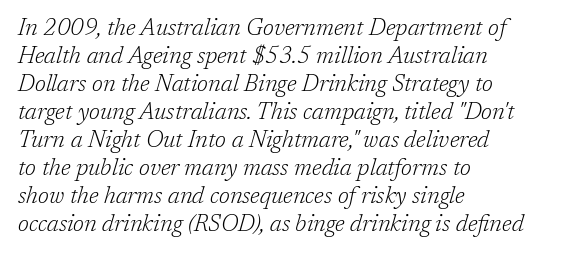
{"italic": "yes", "lean": "right", "slant_degrees": 17, "bold": "no", "underline": "no", "align": "left", "line_spacing_ratio": 1.22, "letter_spacing": "normal", "letter_spacing_em": 0.0, "glyph_px": 23}
